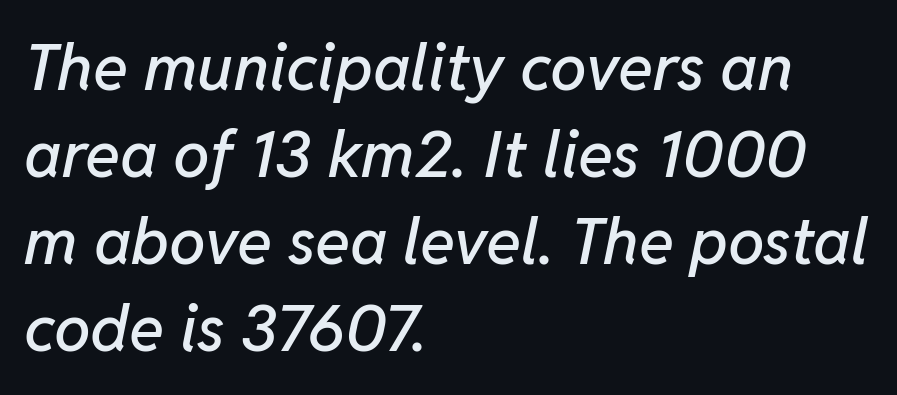
Is this a fixed-width face? No — the glyphs have proportional, varying widths. Notice how the passage keeps a crisp vertical edge on the left only. Regarding leading, the lines here are spaced in the standard way. Slant detected: the letters are inclined.
